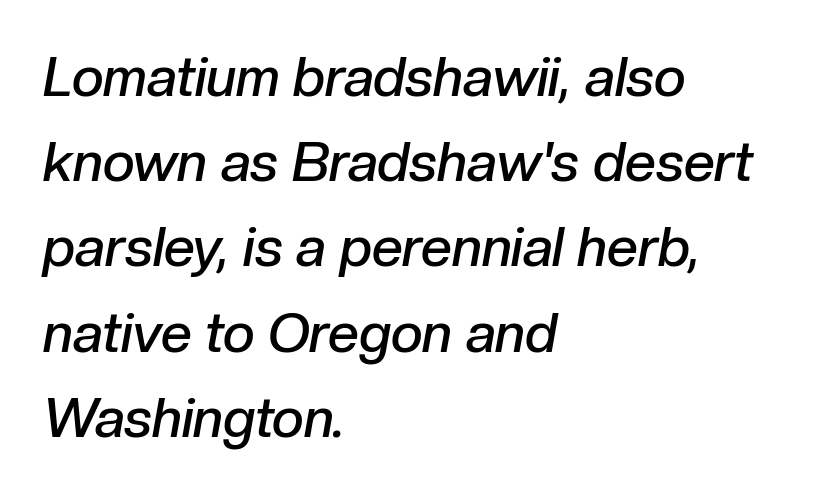
Is the block centered? No — it sits flush against the left margin. Leading: standard. Moderately thickened strokes mark this as semibold type. Observe the ordinary spacing: letters are neighbours, not strangers. The passage shown leans; its letterforms are oblique.
